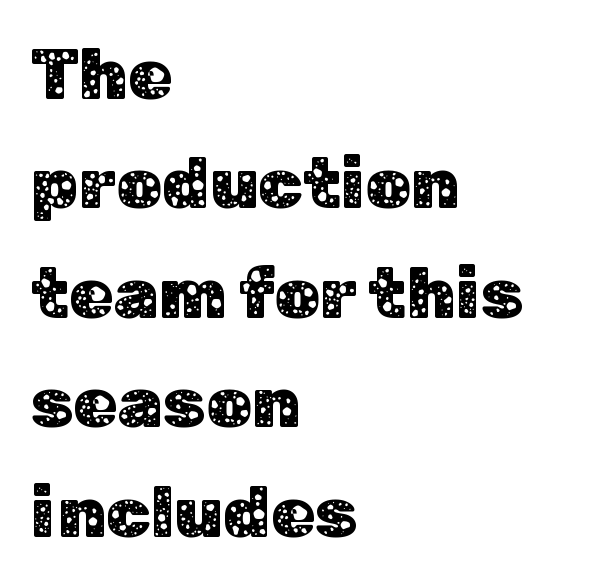
Q: Is the text italic (slanted)? A: No, it is upright.
Q: Is the typeface a serif or a sans-serif typeface? A: Sans-serif.
Q: Is the text underlined? A: No.
Q: How is the paragraph aligned? A: Left-aligned.
Q: Is the spacing between letters normal or unusually wide? A: Normal.
Q: Is the spacing between lines tight, normal or loose? A: Normal.
Q: Width (condensed, normal, or wide)? A: Normal.
Q: Stroke contrast? A: Low.
Q: x-height? A: Medium.
Q: Monospaced? A: No.
